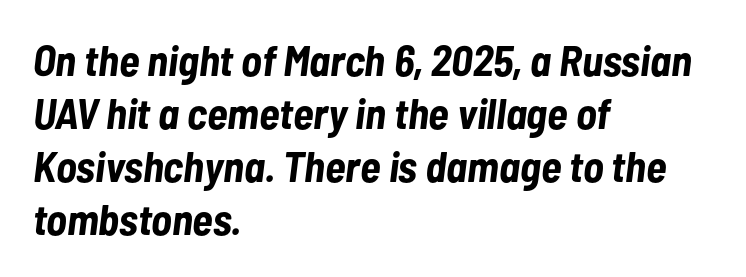
The image shows 43 px bold, condensed type, italic (leaning right); set left-aligned, line spacing 1.23x, normal letter spacing, not underlined; low stroke contrast and a medium x-height.
